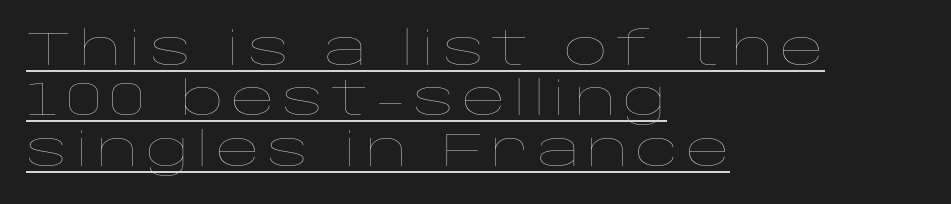
Closely set lines give the paragraph a compact silhouette. Do the letters lean? They stand straight. Bold? No — there's no thickening of the strokes. The glyphs are accompanied by a horizontal stroke just below them. The lines are quadded left.
